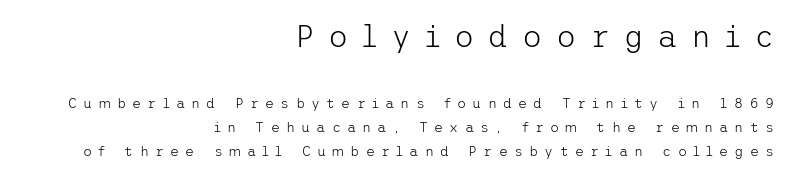
Q: Is the text bold? A: No.
Q: Is the text italic (slanted)? A: No, it is upright.
Q: Is the typeface a serif or a sans-serif typeface? A: Sans-serif.
Q: Is the text underlined? A: No.
Q: How is the paragraph aligned? A: Right-aligned.
Q: Is the spacing between letters normal or unusually wide? A: Unusually wide.
Q: Is the spacing between lines tight, normal or loose? A: Normal.
Q: Which block of text is set in a larger size, the first (top) or the second (bottom)? A: The first (top) one.
Q: Width (condensed, normal, or wide)? A: Normal.
Q: Stroke contrast? A: Low.
Q: x-height? A: Medium.
